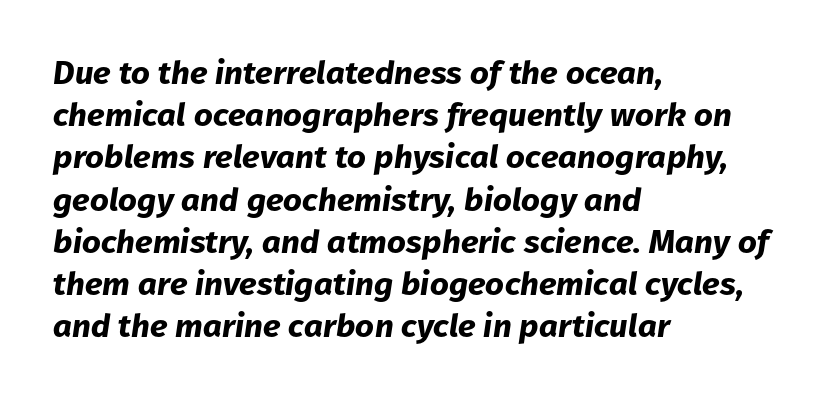
{"italic": "yes", "lean": "right", "slant_degrees": 8, "bold": "yes", "weight": "bold", "width": "normal", "stroke_contrast": "low", "x_height": "medium", "monospaced": "no", "underline": "no", "align": "left", "line_spacing": "normal", "line_spacing_ratio": 1.28, "letter_spacing": "normal", "letter_spacing_em": 0.0, "glyph_px": 33}
